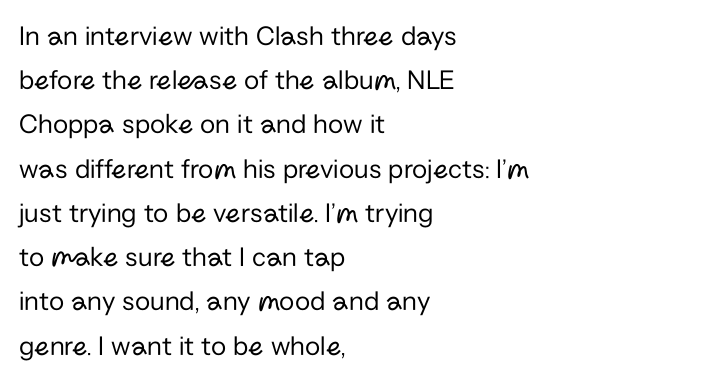
The image shows 28 px regular-weight sans-serif type, upright; set left-aligned, normal line spacing (1.58x), normal letter spacing, not underlined; low stroke contrast and a medium x-height.
